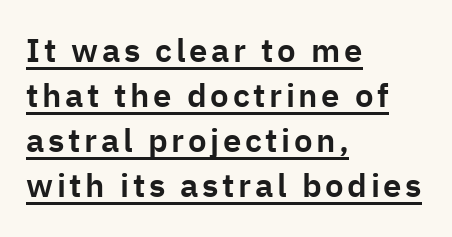
Q: Is the text italic (slanted)? A: No, it is upright.
Q: Is the typeface a serif or a sans-serif typeface? A: Sans-serif.
Q: Is the text underlined? A: Yes.
Q: How is the paragraph aligned? A: Left-aligned.
Q: Is the spacing between lines tight, normal or loose? A: Normal.
Q: Width (condensed, normal, or wide)? A: Normal.
Q: Stroke contrast? A: Low.
Q: x-height? A: Medium.
Q: Monospaced? A: No.
